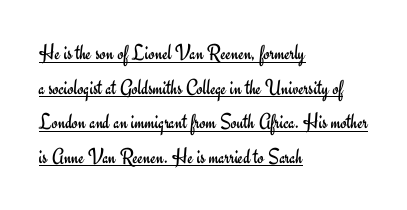
{"bold": "no", "underline": "yes", "align": "left", "line_spacing": "normal", "line_spacing_ratio": 1.57, "letter_spacing": "normal", "letter_spacing_em": 0.0, "glyph_px": 22}
